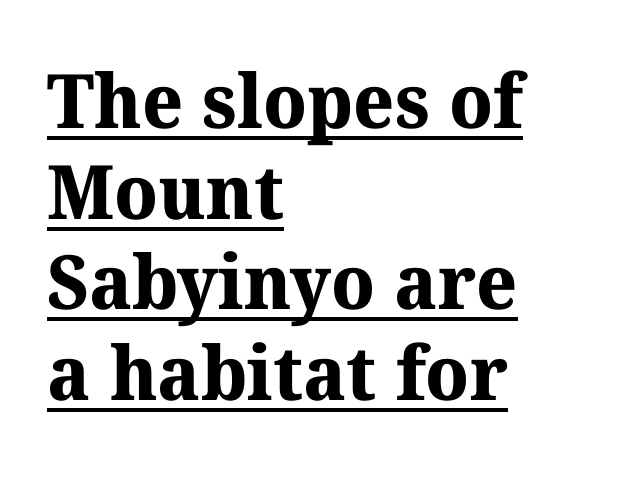
The image shows 75 px bold serif type; set left-aligned, line spacing 1.21x, normal letter spacing, underlined; medium stroke contrast and a medium x-height.
